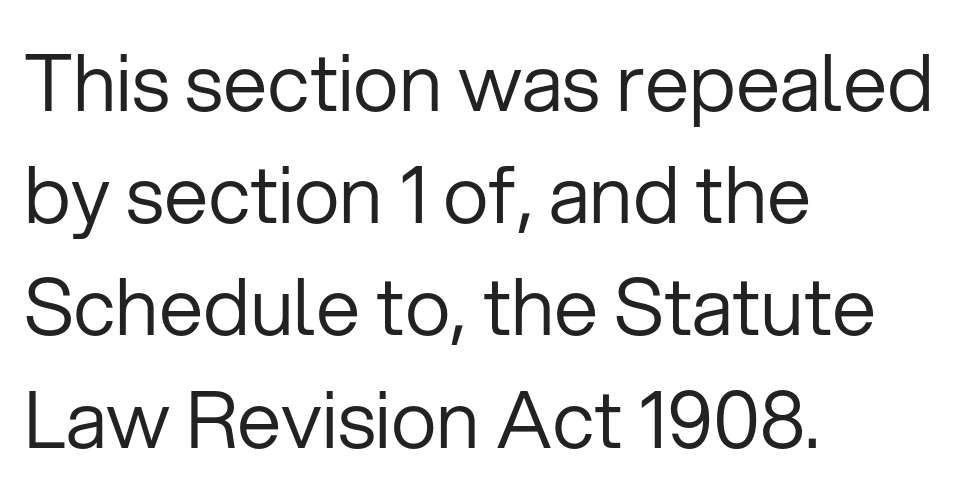
Q: Is the text bold? A: No.
Q: Is the text italic (slanted)? A: No, it is upright.
Q: Is the typeface a serif or a sans-serif typeface? A: Sans-serif.
Q: Is the text underlined? A: No.
Q: How is the paragraph aligned? A: Left-aligned.
Q: Is the spacing between letters normal or unusually wide? A: Normal.
Q: Is the spacing between lines tight, normal or loose? A: Normal.
Q: Width (condensed, normal, or wide)? A: Normal.
Q: Stroke contrast? A: Low.
Q: x-height? A: Medium.
Q: Monospaced? A: No.
